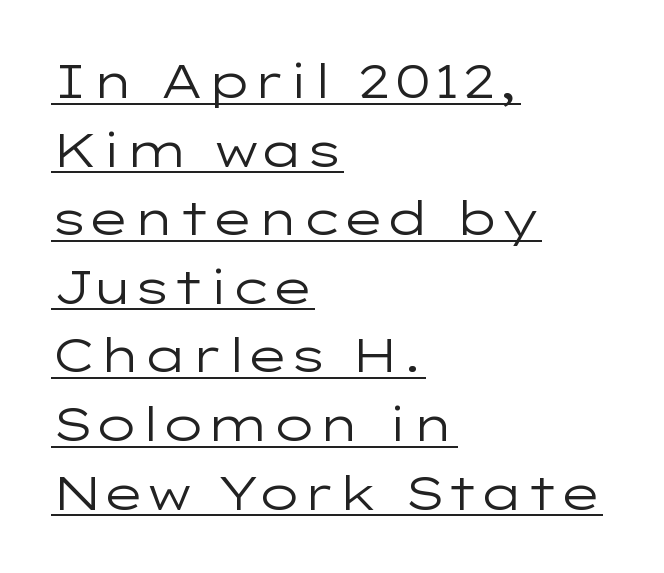
The image shows 47 px regular-weight, wide sans-serif type, upright; set left-aligned, normal line spacing (1.46x), normal letter spacing, underlined; low stroke contrast and a medium x-height.
